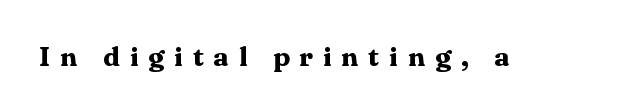
Nobody drew a line under any word here. The axis of the letterforms is exactly vertical. Characters follow at a spacing far wider than the type designer built in. Typographic density is high because the face is bold.
